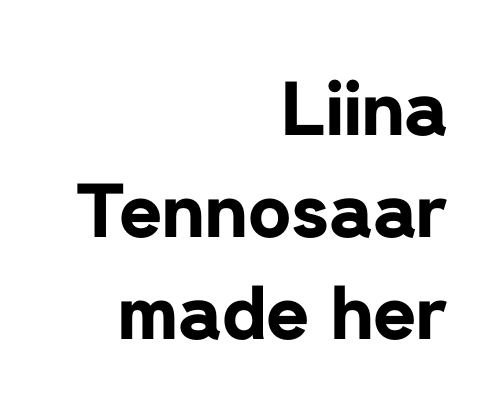
{"serif": "no", "italic": "no", "bold": "yes", "weight": "bold", "width": "normal", "stroke_contrast": "low", "x_height": "medium", "monospaced": "no", "underline": "no", "align": "right", "line_spacing": "normal", "line_spacing_ratio": 1.38, "letter_spacing": "normal", "letter_spacing_em": 0.0, "glyph_px": 74}
